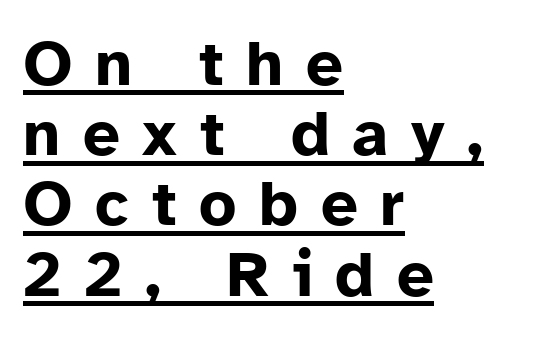
{"serif": "no", "italic": "no", "bold": "yes", "weight": "bold", "width": "normal", "stroke_contrast": "low", "x_height": "medium", "monospaced": "no", "underline": "yes", "align": "left", "line_spacing": "tight", "line_spacing_ratio": 1.08, "letter_spacing": "wide", "letter_spacing_em": 0.35, "glyph_px": 65}
